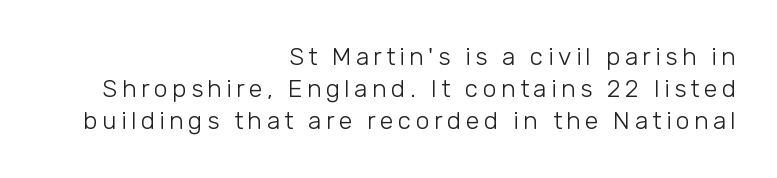
Q: Is the text bold? A: No.
Q: Is the text italic (slanted)? A: No, it is upright.
Q: Is the text underlined? A: No.
Q: How is the paragraph aligned? A: Right-aligned.
Q: Is the spacing between lines tight, normal or loose? A: Normal.
